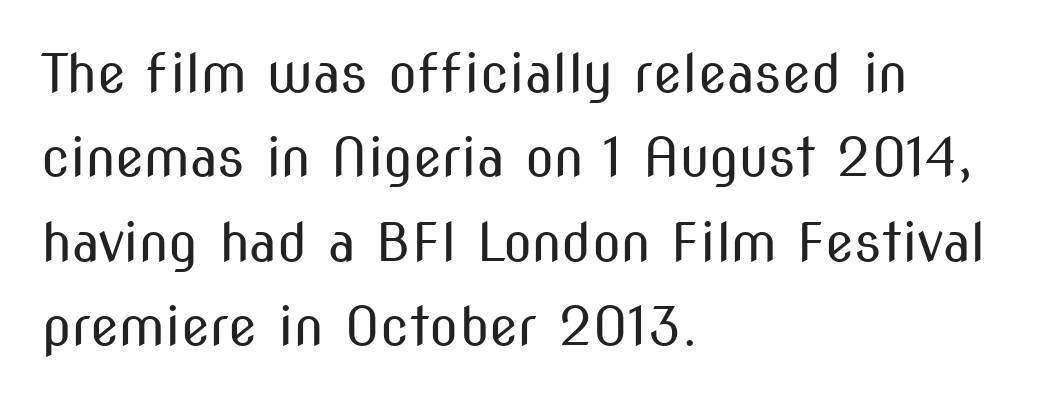
The image shows 53 px regular-weight, condensed sans-serif type, upright; set left-aligned, normal line spacing (1.59x), normal letter spacing, not underlined; medium stroke contrast and a medium x-height.
